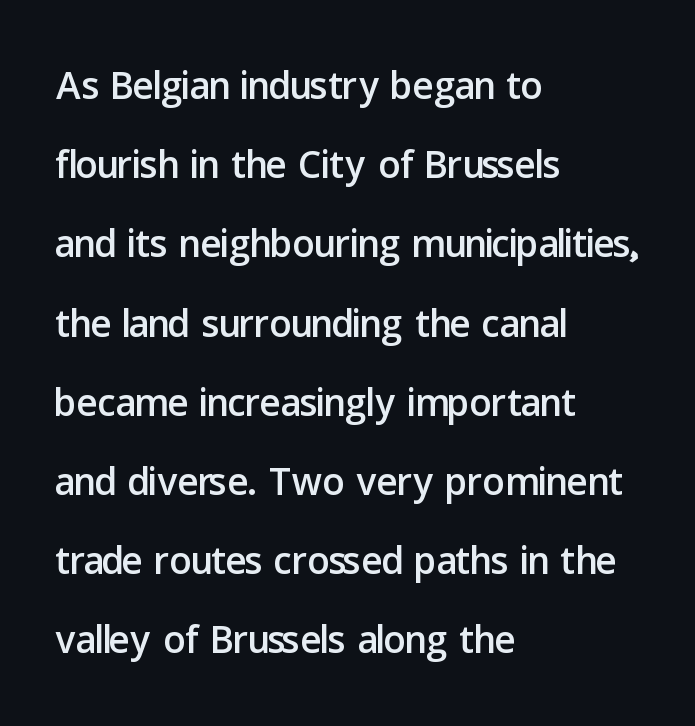
Q: Is the text italic (slanted)? A: No, it is upright.
Q: Is the typeface a serif or a sans-serif typeface? A: Sans-serif.
Q: Is the text underlined? A: No.
Q: How is the paragraph aligned? A: Left-aligned.
Q: Is the spacing between letters normal or unusually wide? A: Normal.
Q: Is the spacing between lines tight, normal or loose? A: Normal.
Q: Width (condensed, normal, or wide)? A: Normal.
Q: Stroke contrast? A: Low.
Q: x-height? A: Medium.
Q: Monospaced? A: No.
